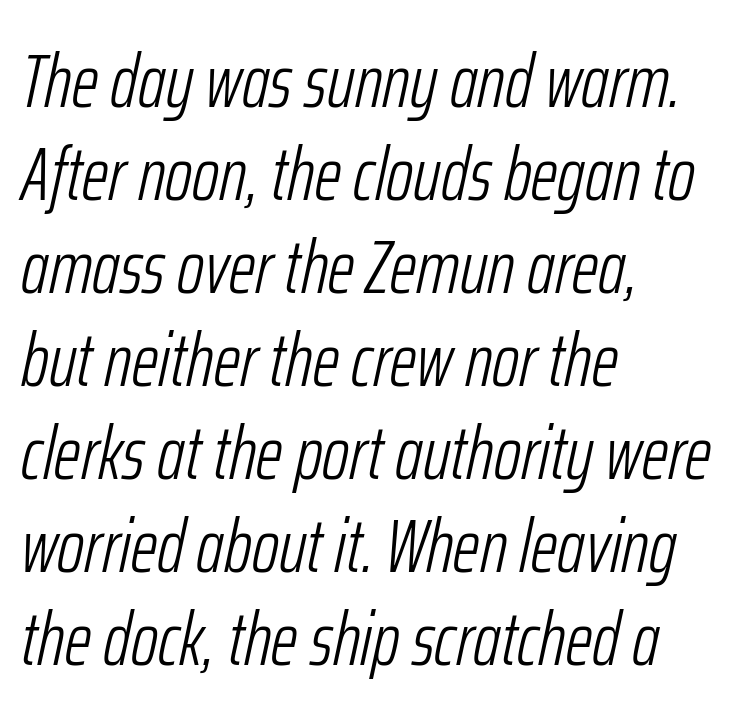
{"italic": "yes", "lean": "right", "slant_degrees": 12, "bold": "no", "weight": "light", "width": "condensed", "stroke_contrast": "low", "x_height": "medium", "monospaced": "no", "underline": "no", "align": "left", "line_spacing_ratio": 1.24, "letter_spacing": "normal", "letter_spacing_em": 0.0, "glyph_px": 75}
